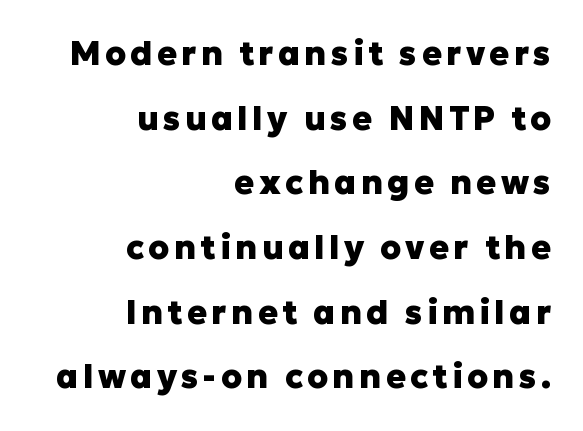
Q: Is the text bold? A: Yes.
Q: Is the text italic (slanted)? A: No, it is upright.
Q: Is the typeface a serif or a sans-serif typeface? A: Sans-serif.
Q: Is the text underlined? A: No.
Q: How is the paragraph aligned? A: Right-aligned.
Q: Is the spacing between lines tight, normal or loose? A: Loose.
Q: Width (condensed, normal, or wide)? A: Normal.
Q: Stroke contrast? A: Low.
Q: x-height? A: Medium.
Q: Monospaced? A: No.
